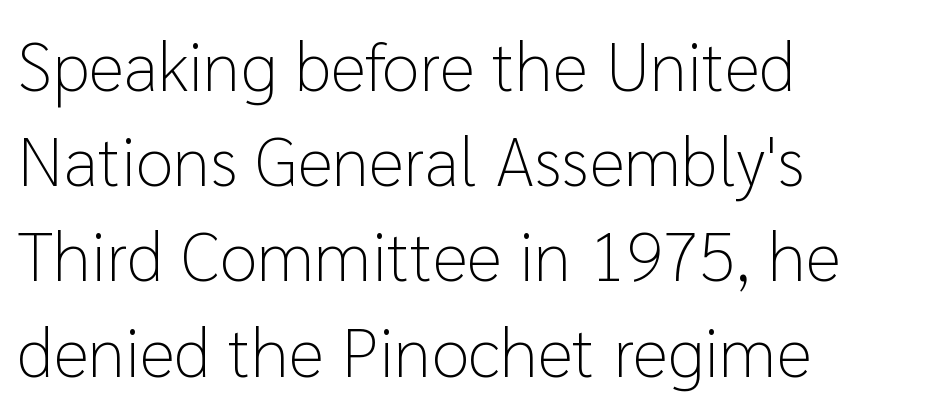
Q: Is the text bold? A: No.
Q: Is the text italic (slanted)? A: No, it is upright.
Q: Is the typeface a serif or a sans-serif typeface? A: Sans-serif.
Q: Is the text underlined? A: No.
Q: How is the paragraph aligned? A: Left-aligned.
Q: Is the spacing between letters normal or unusually wide? A: Normal.
Q: Is the spacing between lines tight, normal or loose? A: Normal.
Q: Width (condensed, normal, or wide)? A: Normal.
Q: Stroke contrast? A: Low.
Q: x-height? A: Medium.
Q: Monospaced? A: No.
